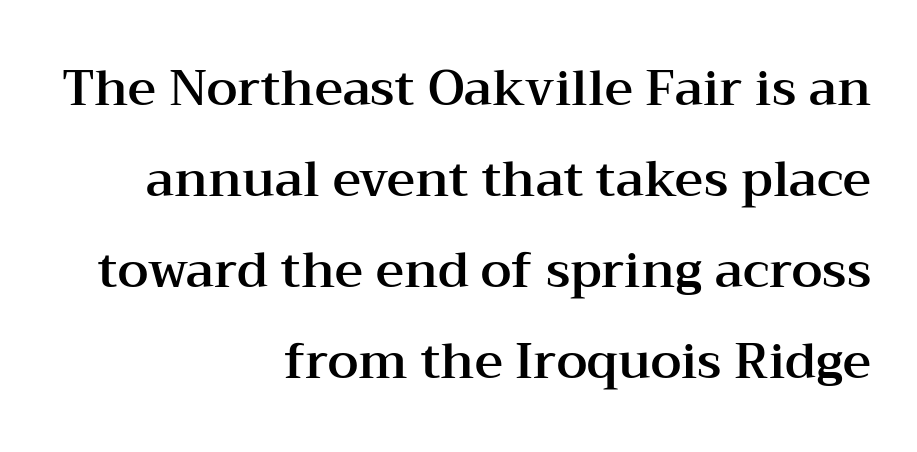
Q: Is the text italic (slanted)? A: No, it is upright.
Q: Is the typeface a serif or a sans-serif typeface? A: Serif.
Q: Is the text underlined? A: No.
Q: How is the paragraph aligned? A: Right-aligned.
Q: Is the spacing between letters normal or unusually wide? A: Normal.
Q: Width (condensed, normal, or wide)? A: Wide.
Q: Stroke contrast? A: Medium.
Q: x-height? A: Medium.
Q: Monospaced? A: No.
